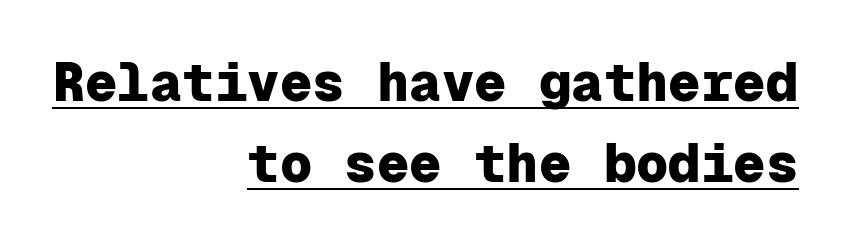
{"serif": "no", "italic": "no", "bold": "yes", "weight": "heavy", "width": "normal", "stroke_contrast": "low", "x_height": "medium", "monospaced": "yes", "underline": "yes", "align": "right", "line_spacing": "normal", "line_spacing_ratio": 1.5, "letter_spacing": "normal", "letter_spacing_em": 0.0, "glyph_px": 54}
